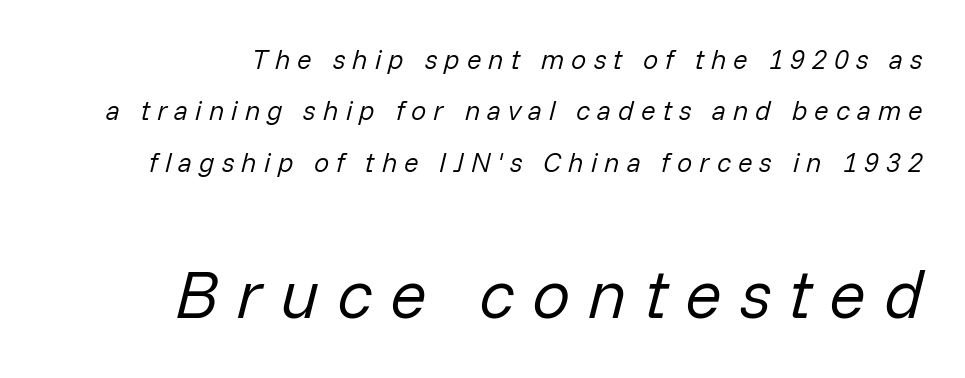
Q: Is the text bold? A: No.
Q: Is the text italic (slanted)? A: Yes, it leans right by about 14 degrees.
Q: Is the text underlined? A: No.
Q: How is the paragraph aligned? A: Right-aligned.
Q: Is the spacing between letters normal or unusually wide? A: Unusually wide.
Q: Is the spacing between lines tight, normal or loose? A: Loose.
Q: Which block of text is set in a larger size, the first (top) or the second (bottom)? A: The second (bottom) one.
Q: Width (condensed, normal, or wide)? A: Normal.
Q: Stroke contrast? A: Low.
Q: x-height? A: Medium.
Q: Monospaced? A: No.
